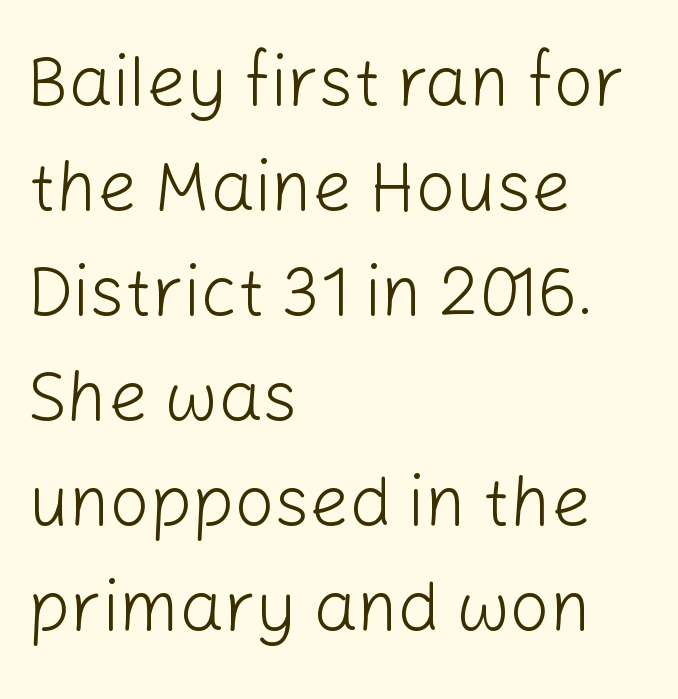
The image shows 70 px light sans-serif type, upright; set left-aligned, normal line spacing (1.5x), normal letter spacing, not underlined; low stroke contrast and a medium x-height.
